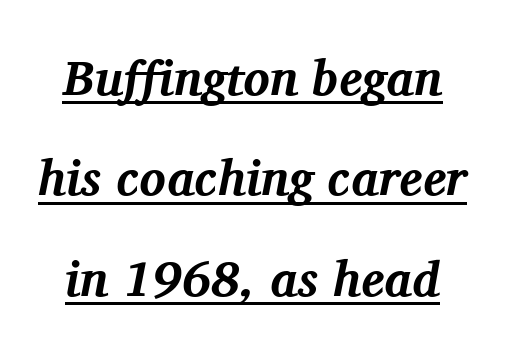
The image shows 49 px bold serif type, italic (leaning right); set loose line spacing (2.05x), normal letter spacing, underlined; medium stroke contrast and a medium x-height.
